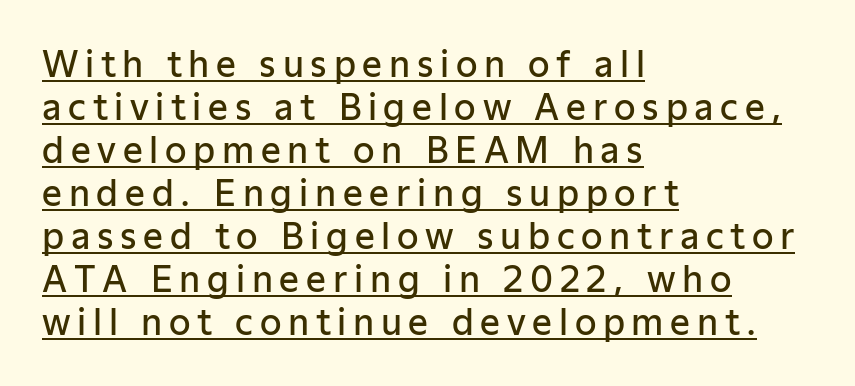
{"serif": "no", "italic": "no", "bold": "semi", "weight": "semibold", "width": "normal", "stroke_contrast": "low", "x_height": "medium", "monospaced": "no", "underline": "yes", "align": "left", "line_spacing_ratio": 1.23, "glyph_px": 35}
